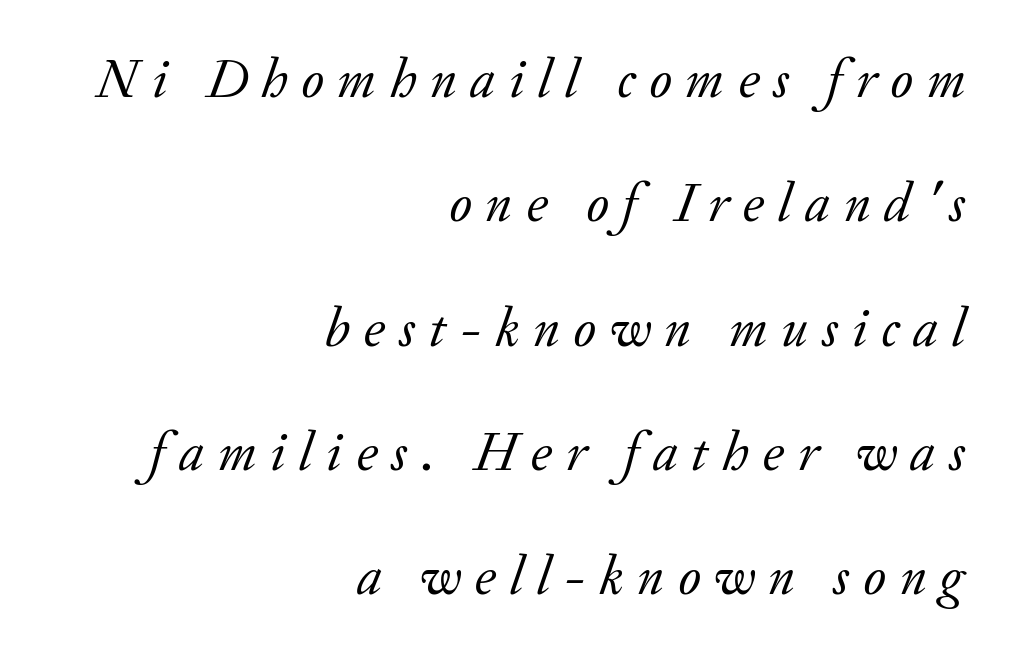
{"serif": "yes", "italic": "yes", "lean": "right", "slant_degrees": 20, "bold": "no", "weight": "regular", "width": "normal", "stroke_contrast": "low", "x_height": "small", "monospaced": "no", "underline": "no", "align": "right", "line_spacing": "loose", "line_spacing_ratio": 2.26, "letter_spacing": "wide", "letter_spacing_em": 0.25, "glyph_px": 55}
